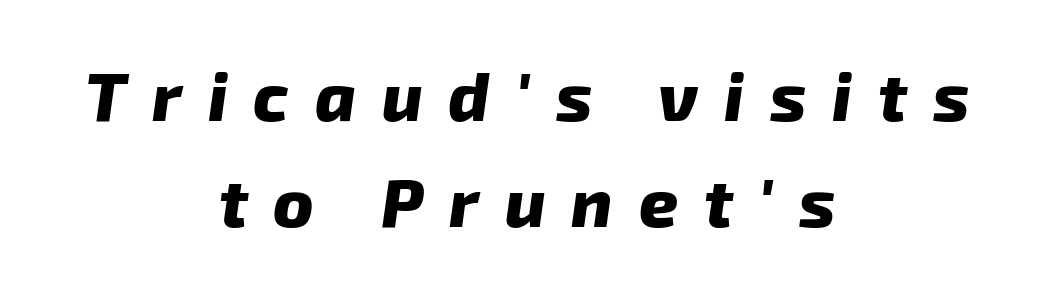
The image shows 68 px heavy sans-serif type; set centered, normal line spacing (1.56x), unusually wide letter spacing (+0.38 em), not underlined; low stroke contrast and a medium x-height.
